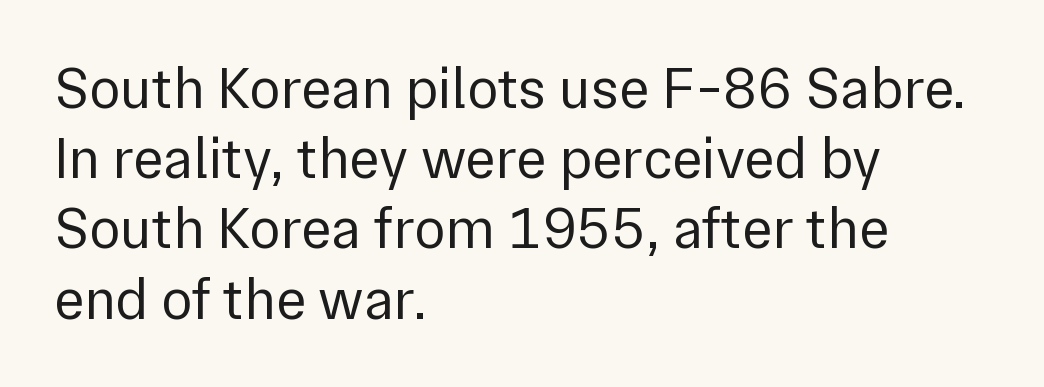
The image shows 58 px regular-weight sans-serif type, upright; set left-aligned, line spacing 1.21x, normal letter spacing, not underlined; low stroke contrast and a medium x-height.
